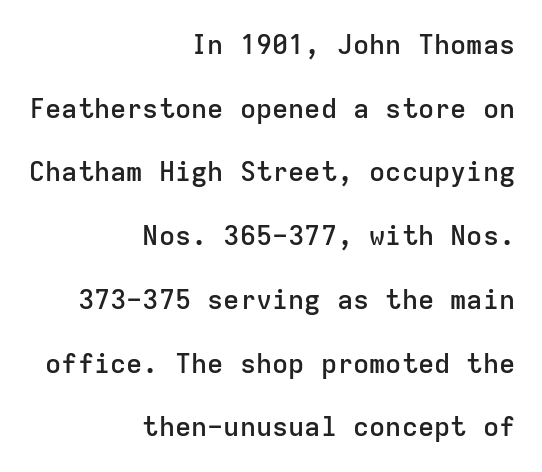
Check the space under the baseline: it is left empty. Ascenders rise straight up at ninety degrees. Here the glyphs are tracked normally, forming tight word shapes. Its strokes are somewhat broadened, the hallmark of semibold type. The paragraph shown leans on its right margin. The rendering uses a large line-height, opening up the rows.
